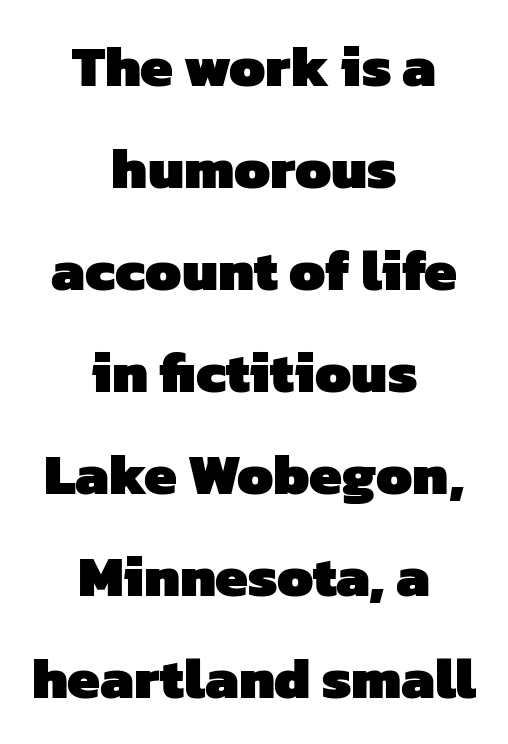
{"serif": "no", "bold": "yes", "weight": "heavy", "width": "normal", "stroke_contrast": "low", "x_height": "medium", "monospaced": "no", "underline": "no", "align": "center", "line_spacing_ratio": 1.76, "letter_spacing": "normal", "letter_spacing_em": 0.0, "glyph_px": 58}
